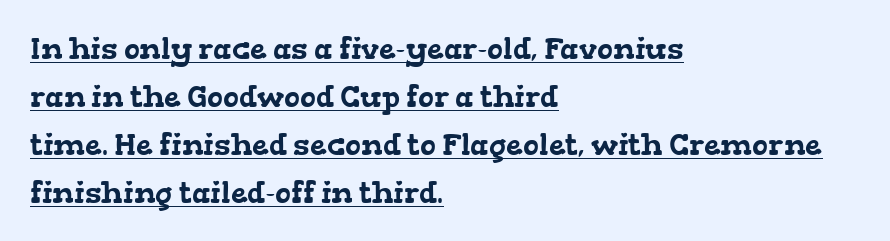
{"serif": "yes", "width": "wide", "stroke_contrast": "low", "x_height": "medium", "monospaced": "no", "underline": "yes", "align": "left", "line_spacing": "normal", "line_spacing_ratio": 1.6, "letter_spacing": "normal", "letter_spacing_em": 0.0, "glyph_px": 30}
